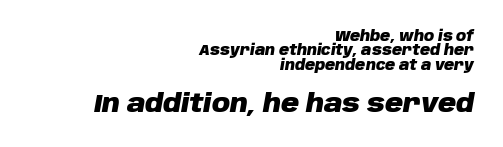
This rendering features lettering with no underline. A full-strength bold gives these letters their thick strokes. Scale increases going downward across the two blocks. Teacher's note: observe the even right margin — that is flush-right alignment. Yep, that's italic — everything's leaning. You could barely slide anything between these rows.
